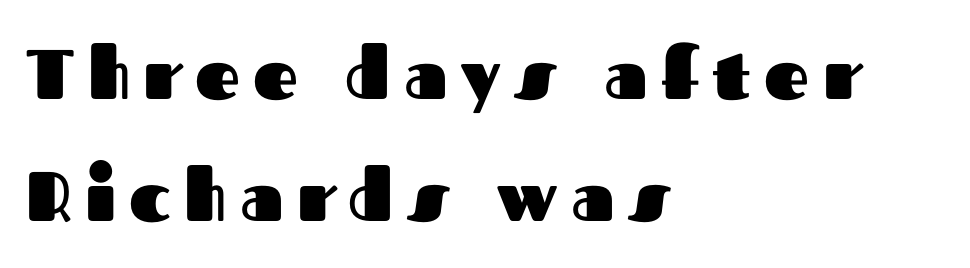
The image shows 70 px heavy sans-serif type, upright; set left-aligned, line spacing 1.74x, not underlined; medium stroke contrast and a medium x-height.
